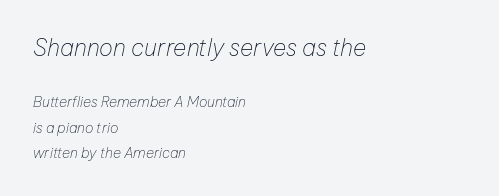
Q: Is the text bold? A: No.
Q: Is the text italic (slanted)? A: Yes, it leans right by about 12 degrees.
Q: Is the text underlined? A: No.
Q: How is the paragraph aligned? A: Left-aligned.
Q: Is the spacing between letters normal or unusually wide? A: Normal.
Q: Which block of text is set in a larger size, the first (top) or the second (bottom)? A: The first (top) one.
